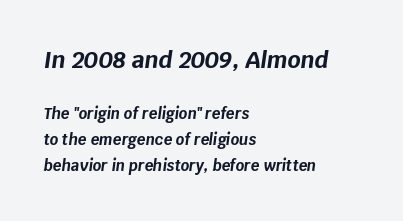
{"italic": "yes", "lean": "right", "slant_degrees": 8, "bold": "yes", "underline": "no", "align": "left", "line_spacing_ratio": 1.75, "letter_spacing": "normal", "letter_spacing_em": 0.0, "larger_block": "first", "size_ratio": 1.53, "glyph_px": 23}
